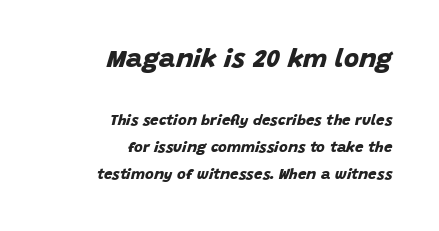
{"bold": "yes", "underline": "no", "align": "right", "line_spacing_ratio": 1.79, "letter_spacing": "normal", "letter_spacing_em": 0.0, "larger_block": "first", "size_ratio": 1.73, "glyph_px": 26}
